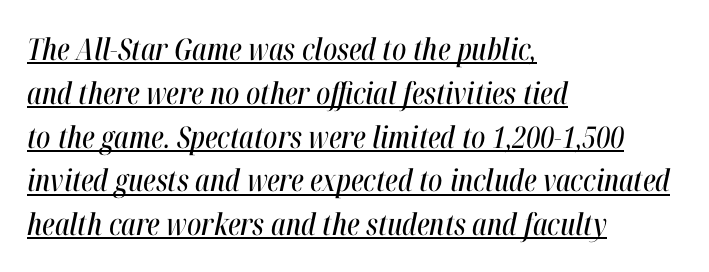
Emphasis is given by a line drawn under the lettering. Varying glyph widths throughout — classic text-font behaviour. Between one letter and the next there's only the usual sliver of space. Summary of vertical rhythm: regular, with standard interline spacing.
